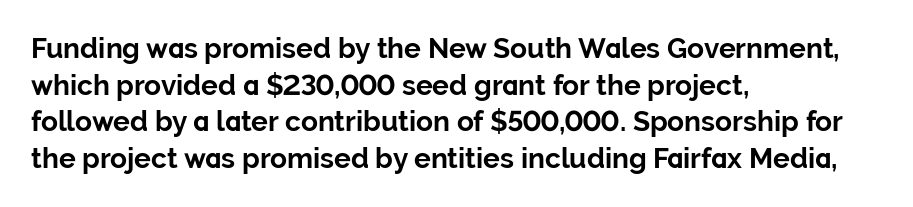
The image shows 28 px bold sans-serif type, upright; set left-aligned, normal line spacing (1.31x), normal letter spacing, not underlined; low stroke contrast and a medium x-height.
